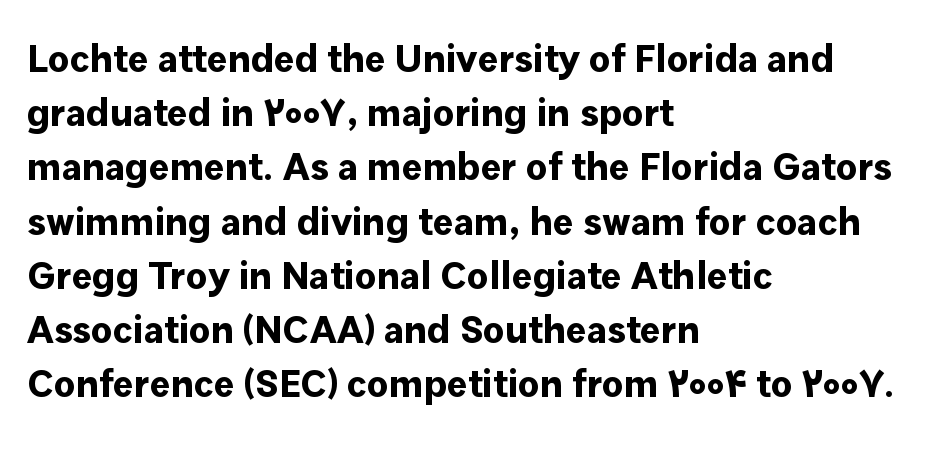
Q: Is the text bold? A: Yes.
Q: Is the text italic (slanted)? A: No, it is upright.
Q: Is the typeface a serif or a sans-serif typeface? A: Sans-serif.
Q: Is the text underlined? A: No.
Q: How is the paragraph aligned? A: Left-aligned.
Q: Is the spacing between letters normal or unusually wide? A: Normal.
Q: Is the spacing between lines tight, normal or loose? A: Normal.
Q: Width (condensed, normal, or wide)? A: Normal.
Q: Stroke contrast? A: Low.
Q: x-height? A: Medium.
Q: Monospaced? A: No.
